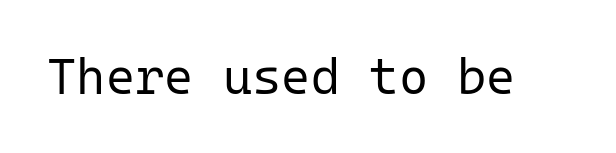
Every character here occupies the same horizontal width, giving the sample a typewriter-like rhythm. No extra ink here — the face is not bold. Inter-character spacing is left at the font's built-in metrics. This rendering features lettering with no underline.
